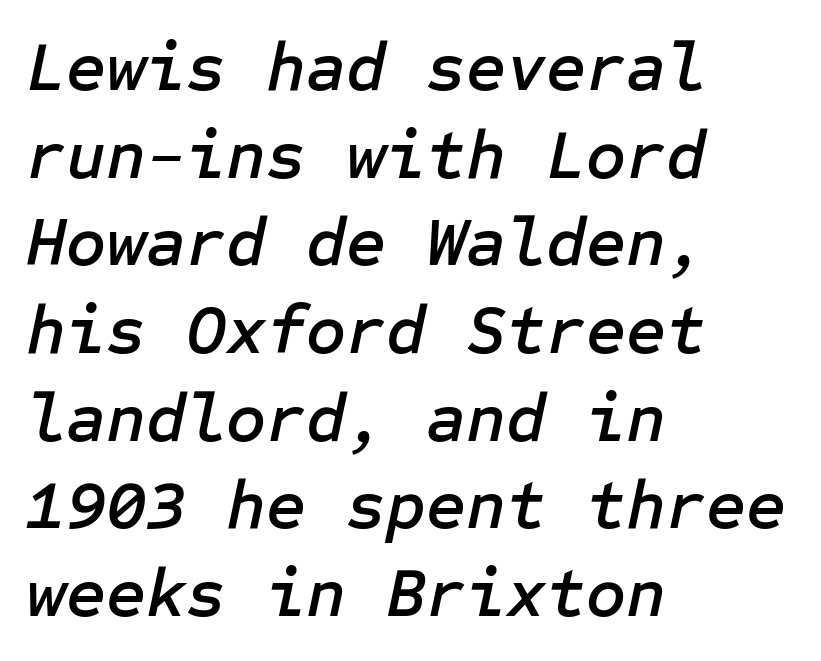
{"italic": "yes", "lean": "right", "slant_degrees": 12, "width": "normal", "stroke_contrast": "low", "x_height": "medium", "underline": "no", "align": "left", "line_spacing": "normal", "line_spacing_ratio": 1.27, "letter_spacing": "normal", "letter_spacing_em": 0.0, "glyph_px": 69}
